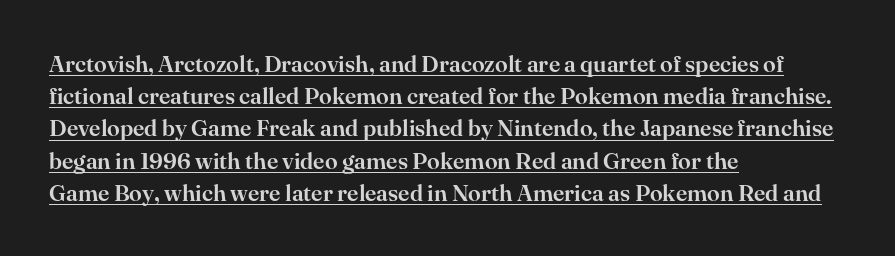
The image shows 23 px text type, upright; set left-aligned, normal line spacing (1.4x), normal letter spacing, underlined.
